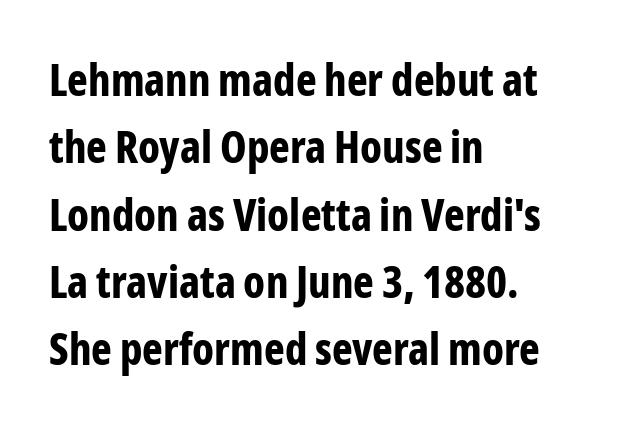
The image shows 44 px bold, condensed sans-serif type, upright; set left-aligned, normal line spacing (1.53x), normal letter spacing, not underlined; low stroke contrast and a medium x-height.
